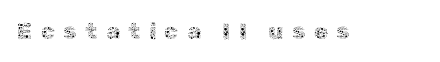
{"italic": "no", "bold": "no", "underline": "no", "letter_spacing": "wide", "letter_spacing_em": 0.36, "glyph_px": 23}
